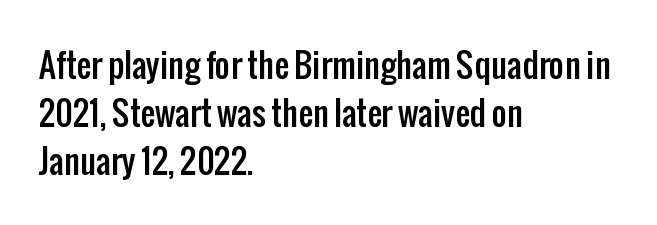
{"serif": "no", "italic": "no", "width": "condensed", "stroke_contrast": "low", "x_height": "medium", "monospaced": "no", "underline": "no", "align": "left", "line_spacing": "normal", "line_spacing_ratio": 1.45, "letter_spacing": "normal", "letter_spacing_em": 0.0, "glyph_px": 33}
